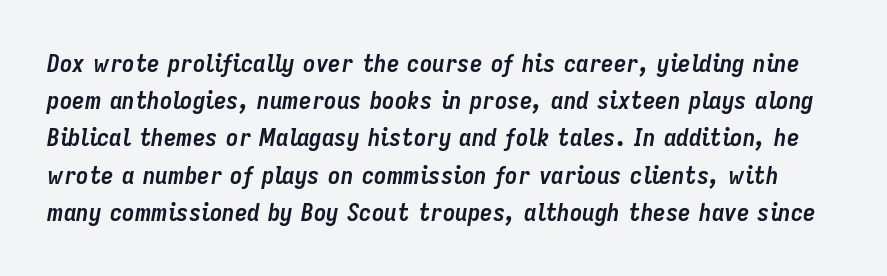
{"italic": "yes", "lean": "right", "slant_degrees": 9, "bold": "yes", "underline": "no", "line_spacing": "normal", "line_spacing_ratio": 1.49, "letter_spacing": "normal", "letter_spacing_em": 0.0, "glyph_px": 25}
